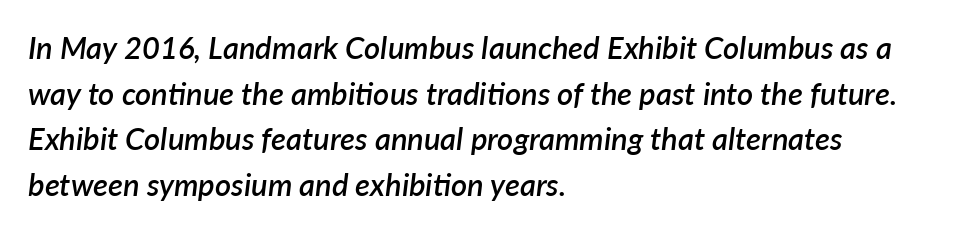
The image shows 31 px semibold type, italic (leaning right); set left-aligned, normal line spacing (1.47x), normal letter spacing, not underlined; low stroke contrast and a medium x-height.
